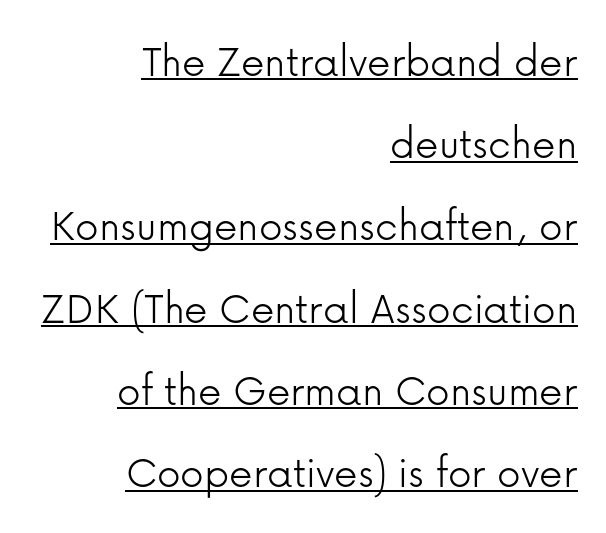
The image shows 47 px light sans-serif type, upright; set right-aligned, line spacing 1.75x, normal letter spacing, underlined; low stroke contrast and a medium x-height.
